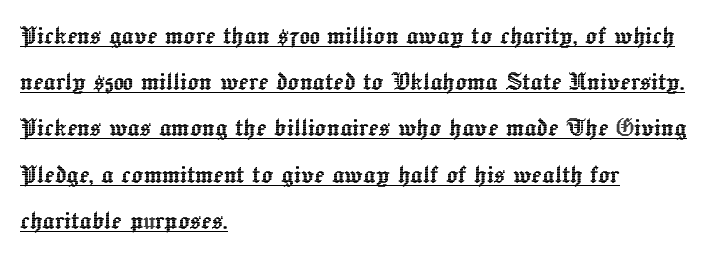
The typesetter has applied underlining to the passage shown. Between one letter and the next there's only the usual sliver of space. The lettering holds an erect, upright posture throughout. The lines in this sample share a left origin and differ only in where they stop.
